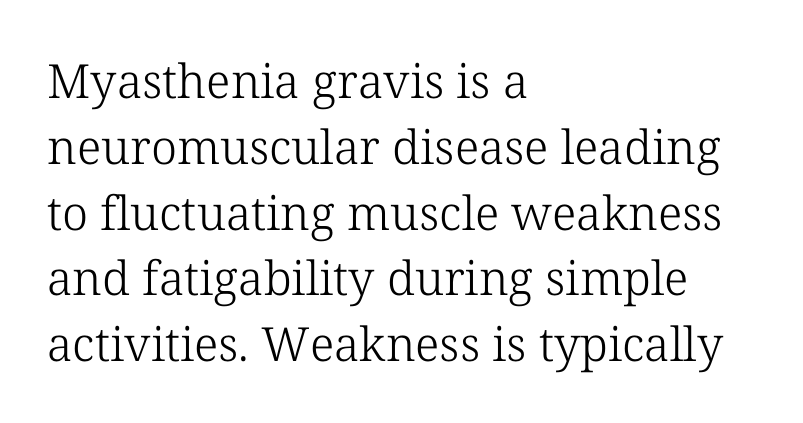
Notice how the stems are strictly vertical — no italics here. This sample uses a serif face. Descenders hang freely into open space. Does the leading feel generous? No, just average. The gaps between neighbouring characters are ordinary and unremarkable. Weight class: somewhere from thin through regular.
